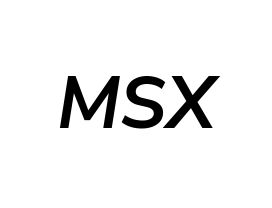
The image shows 73 px semibold type, italic (leaning right); set normal letter spacing, not underlined; low stroke contrast and a medium x-height.
